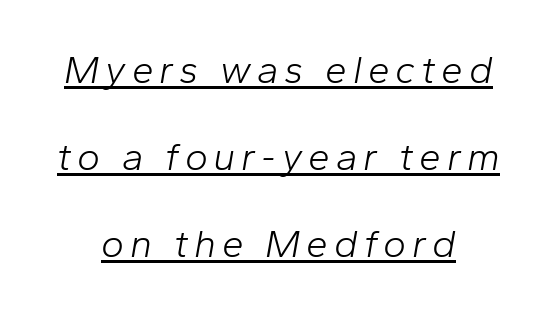
{"italic": "yes", "lean": "right", "slant_degrees": 10, "bold": "no", "weight": "light", "width": "normal", "stroke_contrast": "low", "x_height": "medium", "monospaced": "no", "underline": "yes", "align": "center", "line_spacing": "loose", "line_spacing_ratio": 2.23, "glyph_px": 39}
